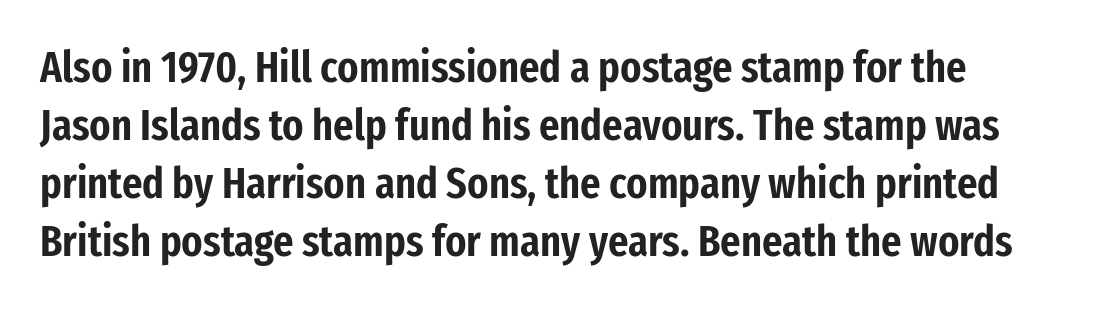
{"serif": "no", "italic": "no", "width": "condensed", "stroke_contrast": "low", "x_height": "medium", "monospaced": "no", "underline": "no", "line_spacing": "normal", "line_spacing_ratio": 1.32, "letter_spacing": "normal", "letter_spacing_em": 0.0, "glyph_px": 44}
